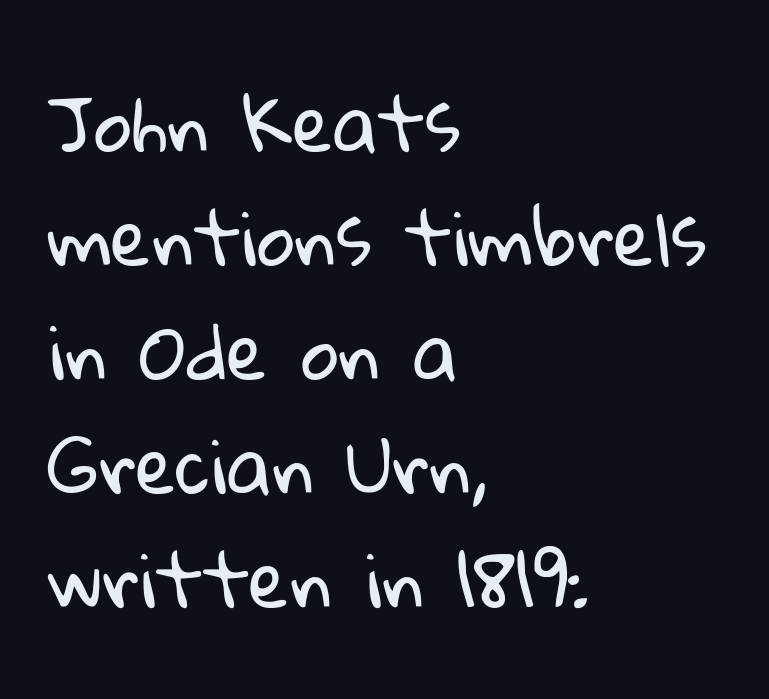
Q: Is the text bold? A: No.
Q: Is the typeface a serif or a sans-serif typeface? A: Sans-serif.
Q: Is the text underlined? A: No.
Q: How is the paragraph aligned? A: Left-aligned.
Q: Is the spacing between letters normal or unusually wide? A: Normal.
Q: Is the spacing between lines tight, normal or loose? A: Normal.
Q: Width (condensed, normal, or wide)? A: Normal.
Q: Stroke contrast? A: Low.
Q: x-height? A: Medium.
Q: Monospaced? A: No.
